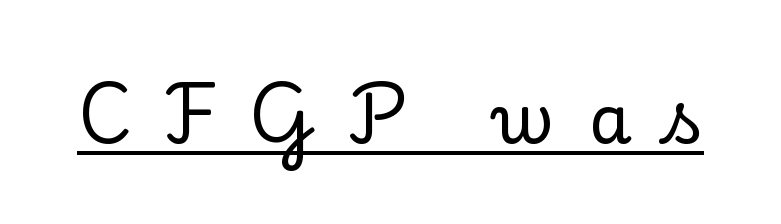
The image shows 69 px serif type, upright; set unusually wide letter spacing (+0.49 em), underlined; low stroke contrast and a small x-height.
